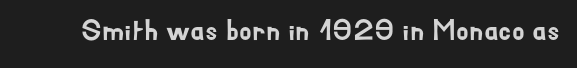
The image shows 29 px sans-serif type, upright; set normal letter spacing, not underlined; low stroke contrast and a small x-height.
